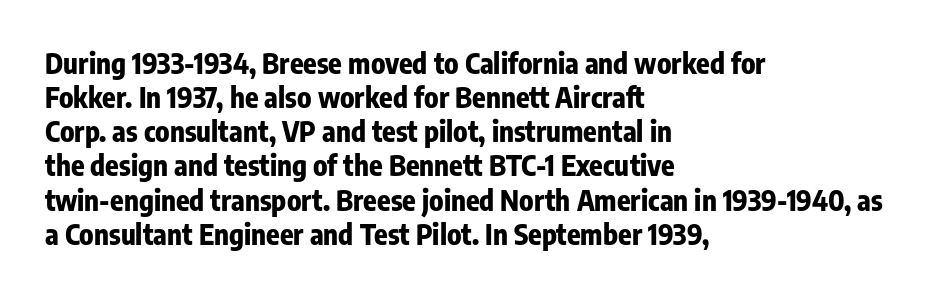
{"serif": "no", "italic": "no", "bold": "yes", "weight": "bold", "width": "condensed", "stroke_contrast": "low", "x_height": "medium", "monospaced": "no", "underline": "no", "align": "left", "line_spacing_ratio": 1.22, "letter_spacing": "normal", "letter_spacing_em": 0.0, "glyph_px": 28}
